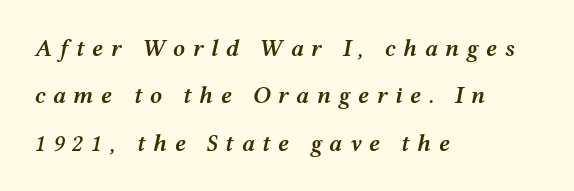
Q: Is the text bold? A: Semi-bold.
Q: Is the text italic (slanted)? A: Yes, it leans right by about 12 degrees.
Q: Is the text underlined? A: No.
Q: How is the paragraph aligned? A: Left-aligned.
Q: Is the spacing between letters normal or unusually wide? A: Unusually wide.
Q: Is the spacing between lines tight, normal or loose? A: Loose.
